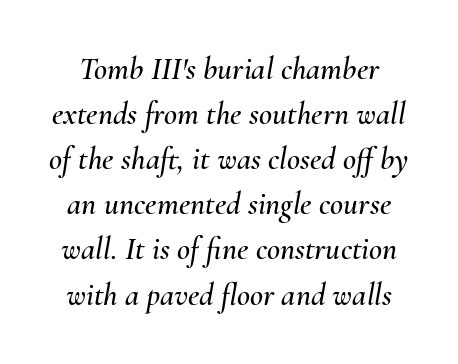
Is the type slanted? Yes — the strokes lean at a clear angle. The letters sit at their default tracking, neither squeezed nor spread. The line-height multiplier appears to be the usual default. Clear beneath every line of the passage. Note the varied advance widths — an 'i' is clearly narrower than an 'm'.
